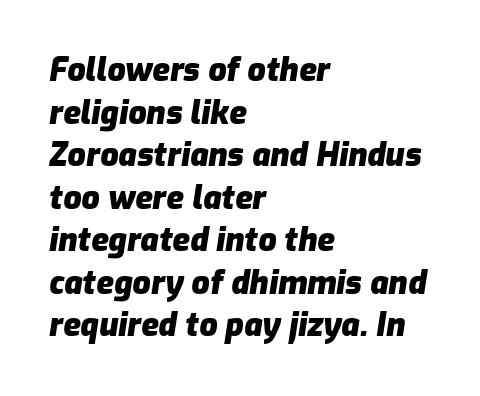
{"italic": "yes", "lean": "right", "slant_degrees": 9, "bold": "yes", "weight": "heavy", "width": "normal", "stroke_contrast": "low", "x_height": "medium", "monospaced": "no", "underline": "no", "align": "left", "line_spacing": "normal", "line_spacing_ratio": 1.33, "letter_spacing": "normal", "letter_spacing_em": 0.0, "glyph_px": 32}
